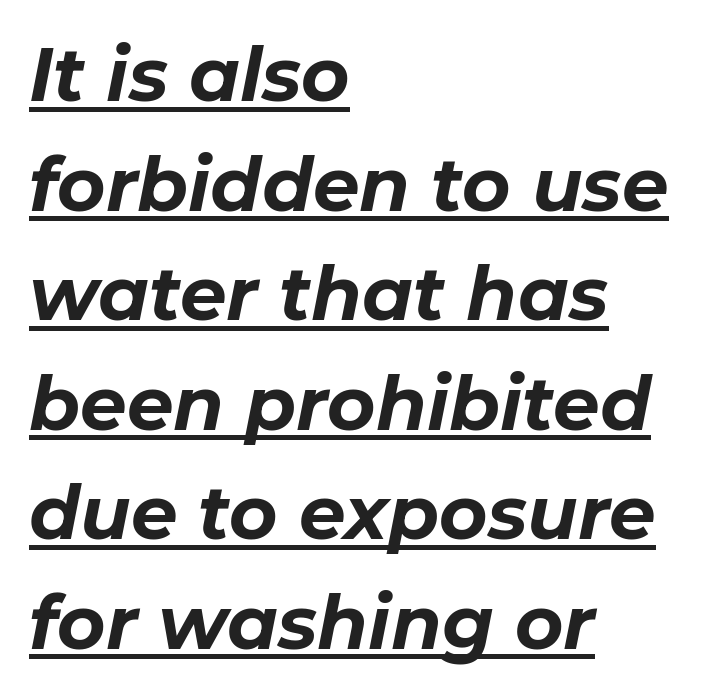
The image shows 74 px bold type, italic (leaning right); set left-aligned, normal line spacing (1.48x), normal letter spacing, underlined; low stroke contrast and a medium x-height.
